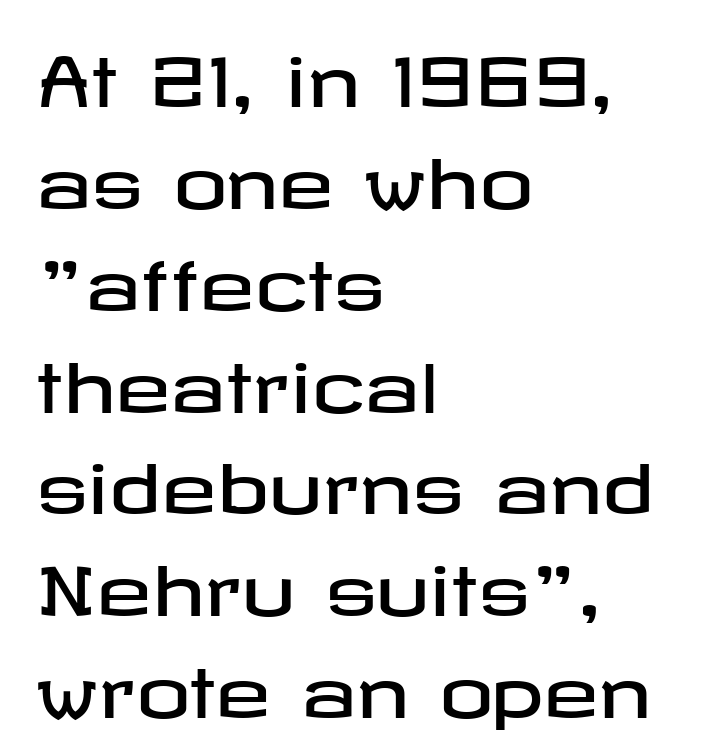
The image shows 67 px wide sans-serif type, upright; set left-aligned, normal line spacing (1.52x), normal letter spacing, not underlined; low stroke contrast and a medium x-height.
